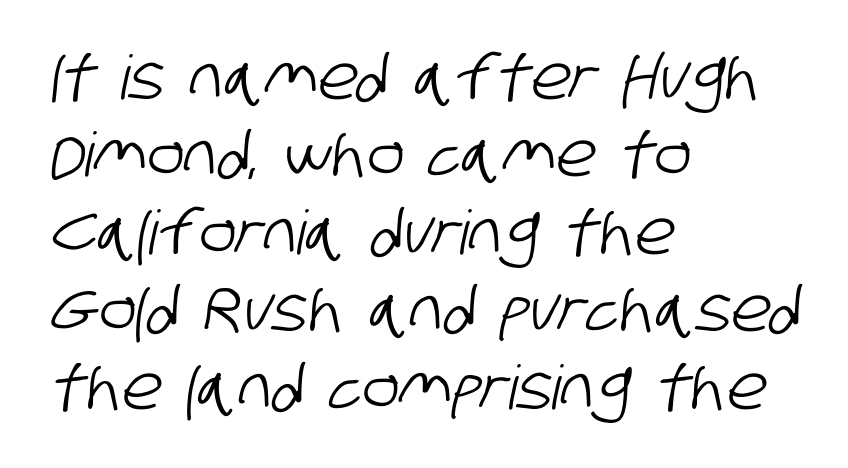
{"serif": "no", "width": "condensed", "stroke_contrast": "low", "x_height": "large", "monospaced": "no", "underline": "no", "align": "left", "line_spacing": "normal", "line_spacing_ratio": 1.27, "letter_spacing": "normal", "letter_spacing_em": 0.0, "glyph_px": 61}
